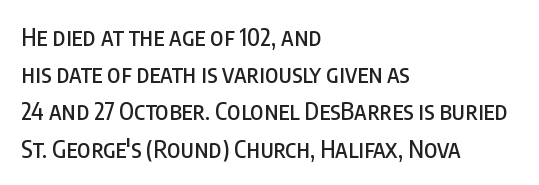
{"italic": "no", "underline": "no", "align": "left", "line_spacing": "normal", "line_spacing_ratio": 1.55, "letter_spacing": "normal", "letter_spacing_em": 0.0, "glyph_px": 24}
